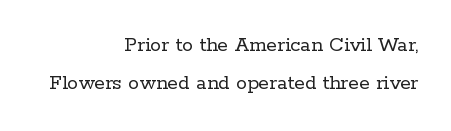
Underline: absent. The letters look calm and open, with moderate or lighter stems. The face used here is rendered with its standard letterfit. Designer's note — italics off, roman on. These lines stack with their right ends in a neat column.
